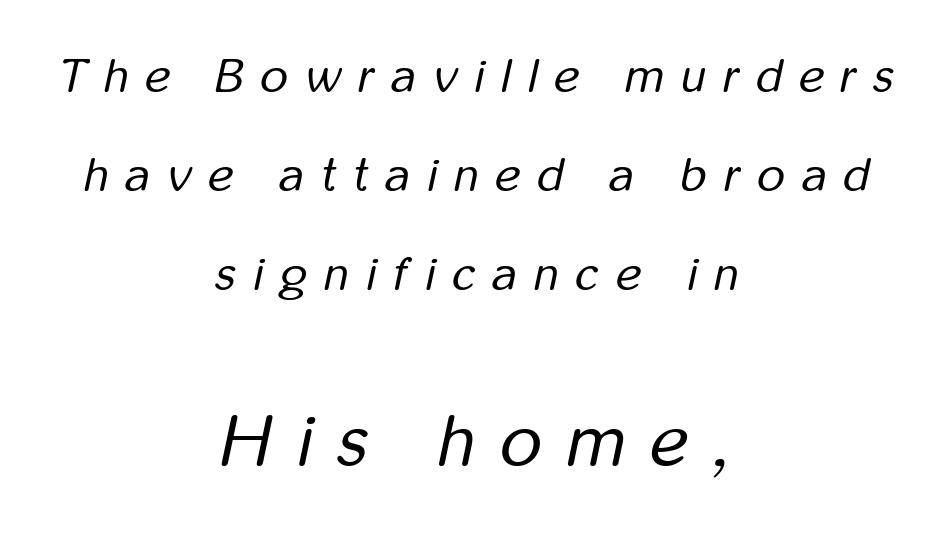
Varying glyph widths throughout — classic text-font behaviour. Compared with a flush-left layout, this one balances lines on the center instead. The font sits on the lighter half of the weight spectrum, regular included. The letterforms stand isolated, each surrounded by extra space.
